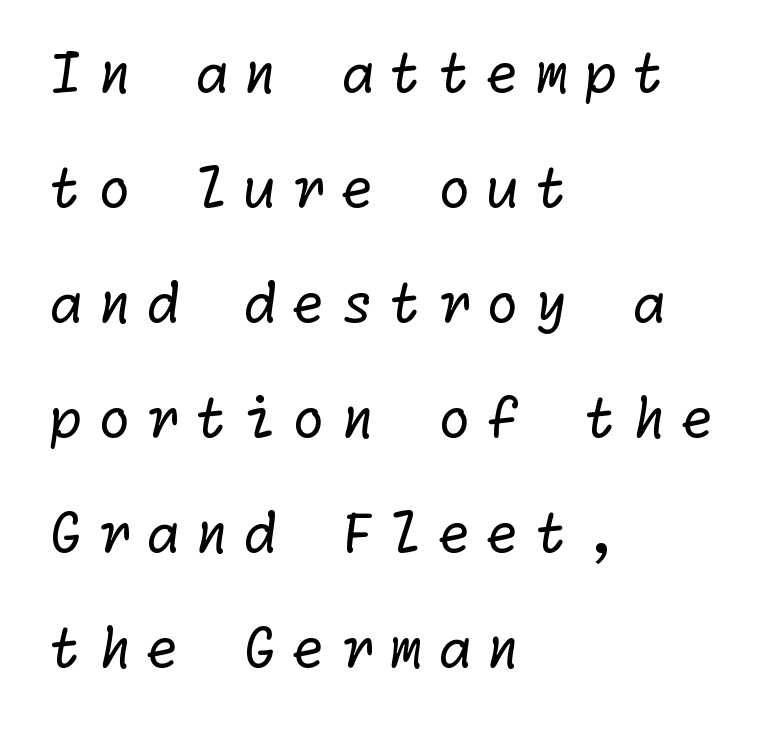
The image shows 54 px regular-weight sans-serif type; set left-aligned, loose line spacing (2.13x), unusually wide letter spacing (+0.28 em), not underlined; low stroke contrast and a medium x-height.
